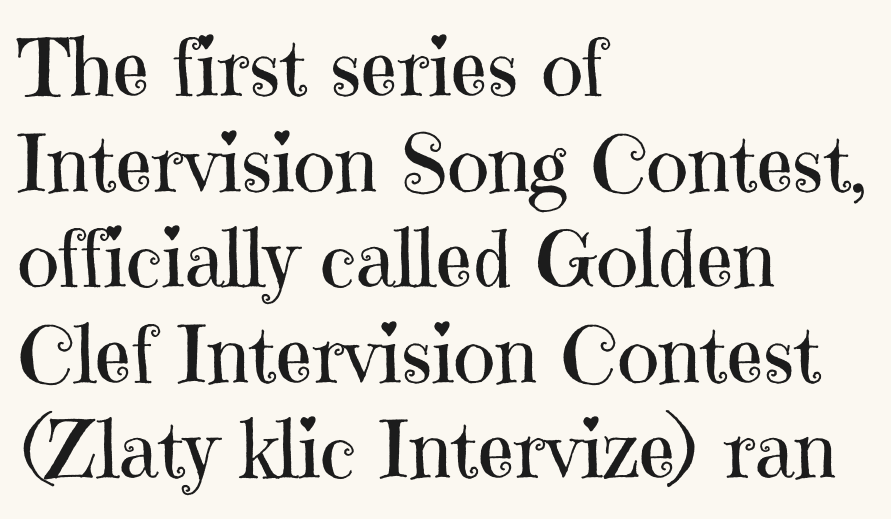
Stroke mass is kept to a normal reading level or below. The horizontal fit of the characters is conventional and even. Check the space under the baseline: it is left empty. Casual observation: everything's shoved over to the left. Each letter keeps its own natural width here, so spacing adapts to shape. The rendering shows small feet on the letterforms — a serif design.
